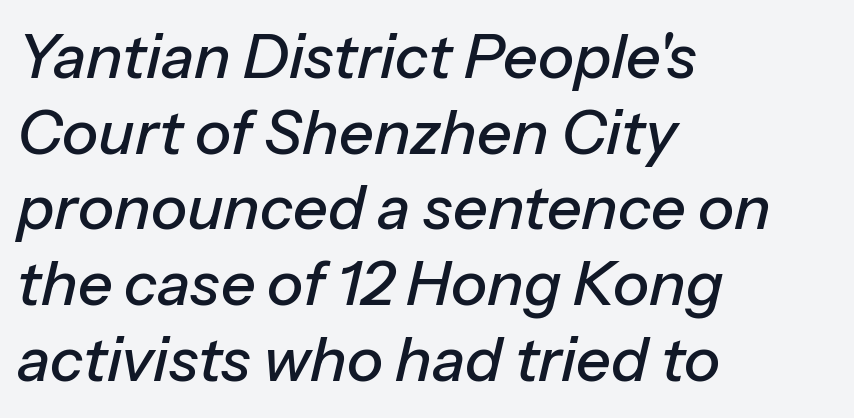
Words float on clear page, feet unadorned. Line beginnings align vertically; line endings do not. Italic? Definitely — the glyphs are oblique. These lines are rendered in a variable-pitch font.
